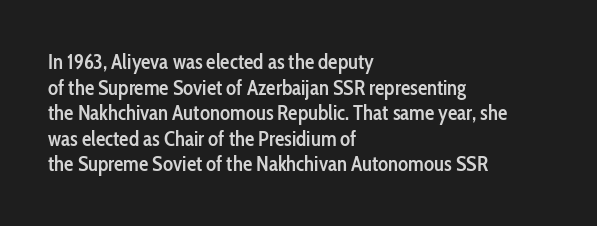
Nobody drew a line under any word here. The letters stand straight up with perfectly vertical stems. Emphasis by weight is partial: semibold. Nobody touched the tracking dial on this one. Compared with a centered layout, this one pins lines to the left instead.
